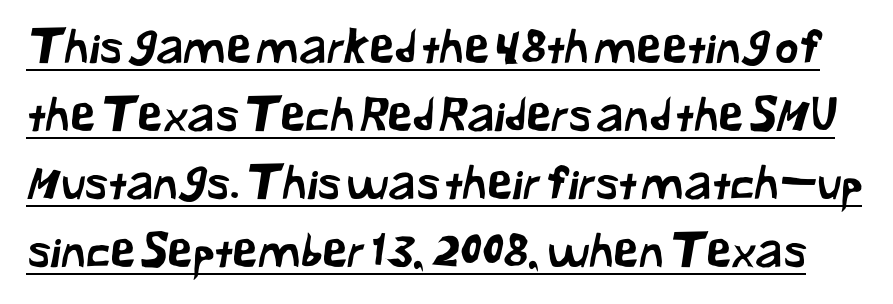
{"serif": "no", "width": "normal", "stroke_contrast": "low", "x_height": "medium", "monospaced": "no", "underline": "yes", "line_spacing": "normal", "line_spacing_ratio": 1.48, "letter_spacing": "normal", "letter_spacing_em": 0.0, "glyph_px": 46}
